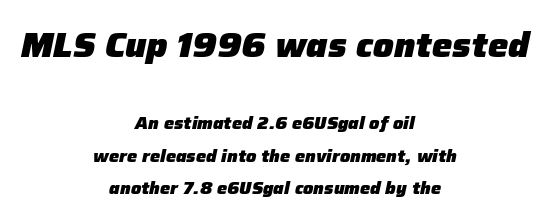
{"italic": "yes", "lean": "right", "slant_degrees": 12, "bold": "yes", "weight": "heavy", "width": "normal", "stroke_contrast": "low", "x_height": "medium", "monospaced": "no", "underline": "no", "align": "center", "line_spacing_ratio": 1.89, "letter_spacing": "normal", "letter_spacing_em": 0.0, "larger_block": "first", "size_ratio": 2.0, "glyph_px": 34}
